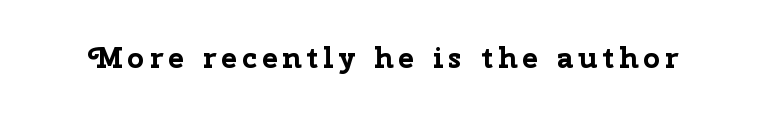
Q: Is the text bold? A: Yes.
Q: Is the text italic (slanted)? A: No, it is upright.
Q: Is the typeface a serif or a sans-serif typeface? A: Sans-serif.
Q: Is the text underlined? A: No.
Q: Width (condensed, normal, or wide)? A: Normal.
Q: Stroke contrast? A: Low.
Q: x-height? A: Medium.
Q: Monospaced? A: No.
